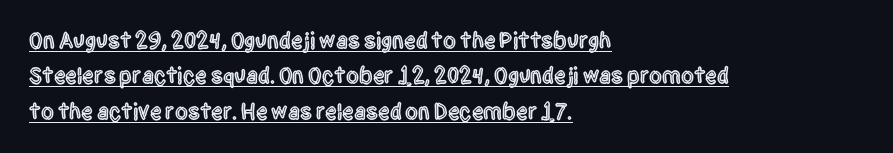
Q: Is the text italic (slanted)? A: No, it is upright.
Q: Is the text underlined? A: Yes.
Q: How is the paragraph aligned? A: Left-aligned.
Q: Is the spacing between letters normal or unusually wide? A: Normal.
Q: Is the spacing between lines tight, normal or loose? A: Normal.
